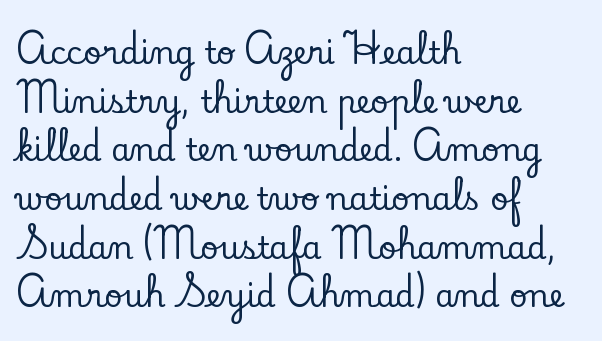
{"serif": "yes", "italic": "no", "width": "normal", "stroke_contrast": "low", "x_height": "small", "monospaced": "no", "underline": "no", "align": "left", "line_spacing": "normal", "line_spacing_ratio": 1.57, "letter_spacing": "normal", "letter_spacing_em": 0.0, "glyph_px": 31}
